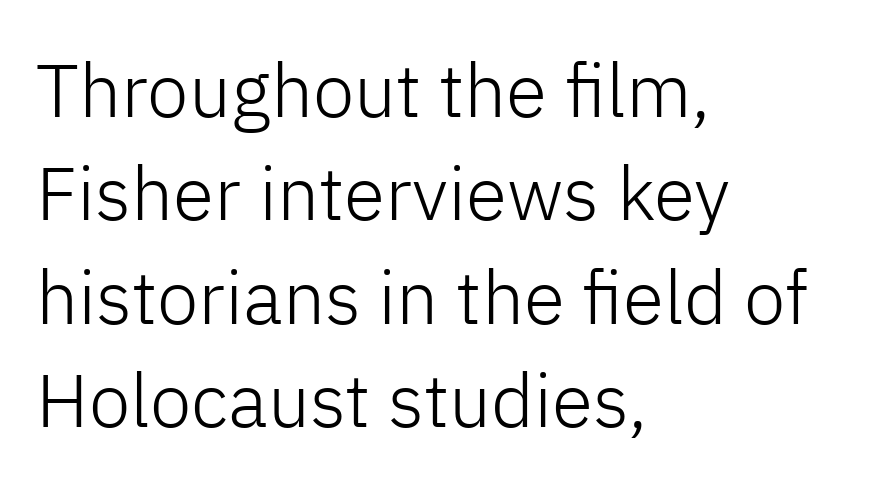
{"serif": "no", "italic": "no", "bold": "no", "weight": "light", "width": "normal", "stroke_contrast": "low", "x_height": "medium", "monospaced": "no", "underline": "no", "align": "left", "line_spacing": "normal", "line_spacing_ratio": 1.38, "letter_spacing": "normal", "letter_spacing_em": 0.0, "glyph_px": 75}
